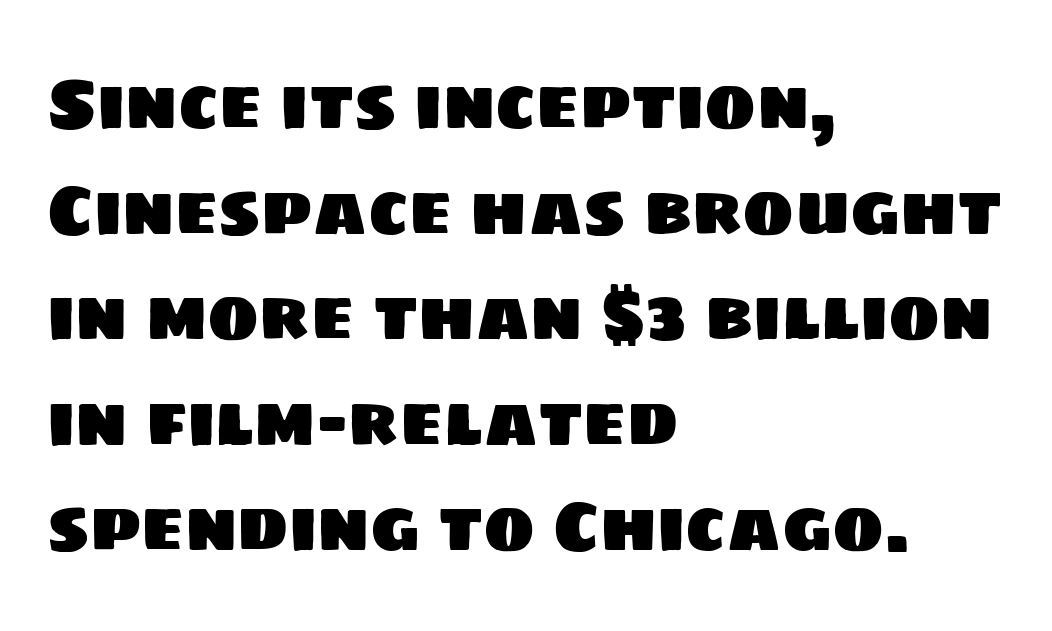
The image shows 69 px sans-serif type; set left-aligned, normal line spacing (1.53x), normal letter spacing, not underlined; low stroke contrast and a large x-height.
